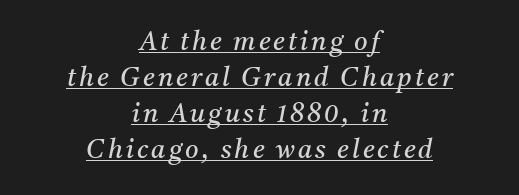
{"italic": "yes", "lean": "right", "slant_degrees": 11, "bold": "no", "underline": "yes", "align": "center", "line_spacing": "normal", "line_spacing_ratio": 1.38, "glyph_px": 26}
